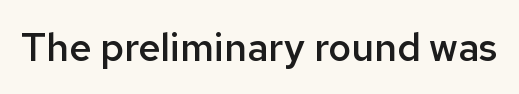
Q: Is the text bold? A: Semi-bold.
Q: Is the text italic (slanted)? A: No, it is upright.
Q: Is the typeface a serif or a sans-serif typeface? A: Sans-serif.
Q: Is the text underlined? A: No.
Q: Is the spacing between letters normal or unusually wide? A: Normal.
Q: Width (condensed, normal, or wide)? A: Normal.
Q: Stroke contrast? A: Low.
Q: x-height? A: Medium.
Q: Monospaced? A: No.
